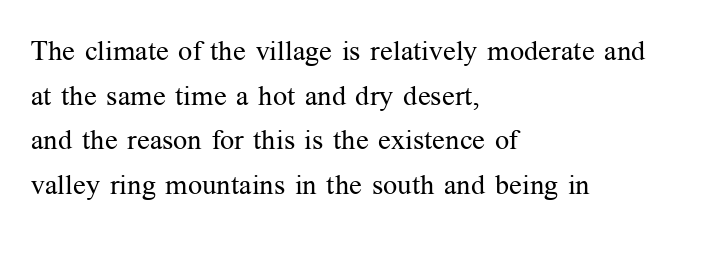
{"serif": "yes", "italic": "no", "bold": "no", "weight": "regular", "width": "normal", "stroke_contrast": "medium", "x_height": "medium", "monospaced": "no", "underline": "no", "align": "left", "line_spacing": "normal", "line_spacing_ratio": 1.59, "letter_spacing": "normal", "letter_spacing_em": 0.0, "glyph_px": 28}
